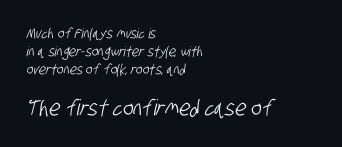
Leading matches the norm, producing a regular column. The rendering anchors every line to the left-hand side. Any mark beneath the type? The region is blank. Inter-character spacing is left at the font's built-in metrics. You get the small type first, then a jump to larger type.
